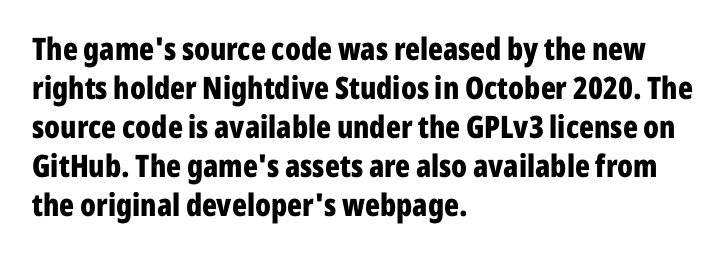
The image shows 31 px bold, condensed sans-serif type, upright; set left-aligned, normal line spacing (1.26x), normal letter spacing, not underlined; low stroke contrast and a medium x-height.
